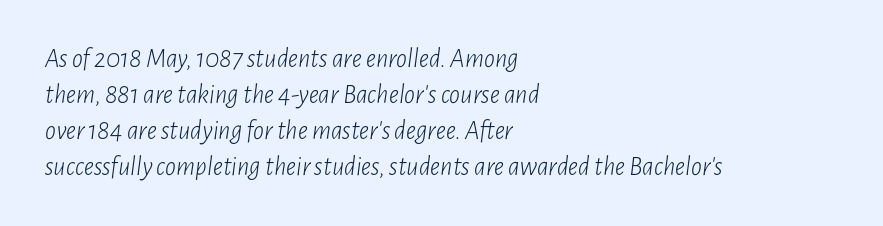
These lines sit exactly where default settings would place them. These lines were composed using italics. Glyph-to-glyph distance matches everyday printed text. Each row of text sits above clean, open space. Typeset ragged right — the left edge is the straight one. Heft: none added — not bold.
